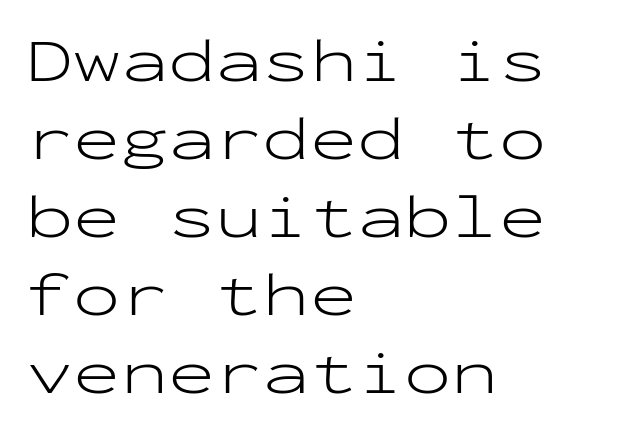
{"serif": "no", "italic": "no", "bold": "no", "weight": "light", "width": "wide", "stroke_contrast": "low", "x_height": "medium", "monospaced": "yes", "underline": "no", "align": "left", "line_spacing_ratio": 1.24, "letter_spacing": "normal", "letter_spacing_em": 0.0, "glyph_px": 63}
